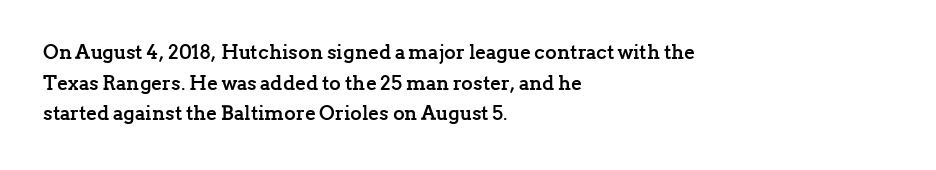
{"italic": "no", "bold": "yes", "underline": "no", "align": "left", "line_spacing": "normal", "line_spacing_ratio": 1.53, "letter_spacing": "normal", "letter_spacing_em": 0.0, "glyph_px": 20}
